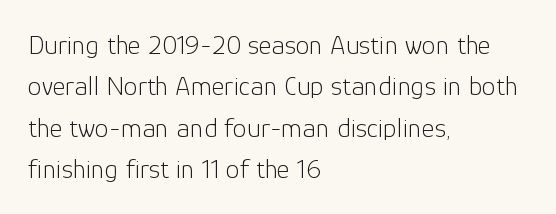
A light-to-regular cut is what we see here. To sum up the face: it is a sans, with no serifs. Looks like regular typesetting: each glyph gets only the width it needs. Unlike italic type, these characters show no tilt at all.
